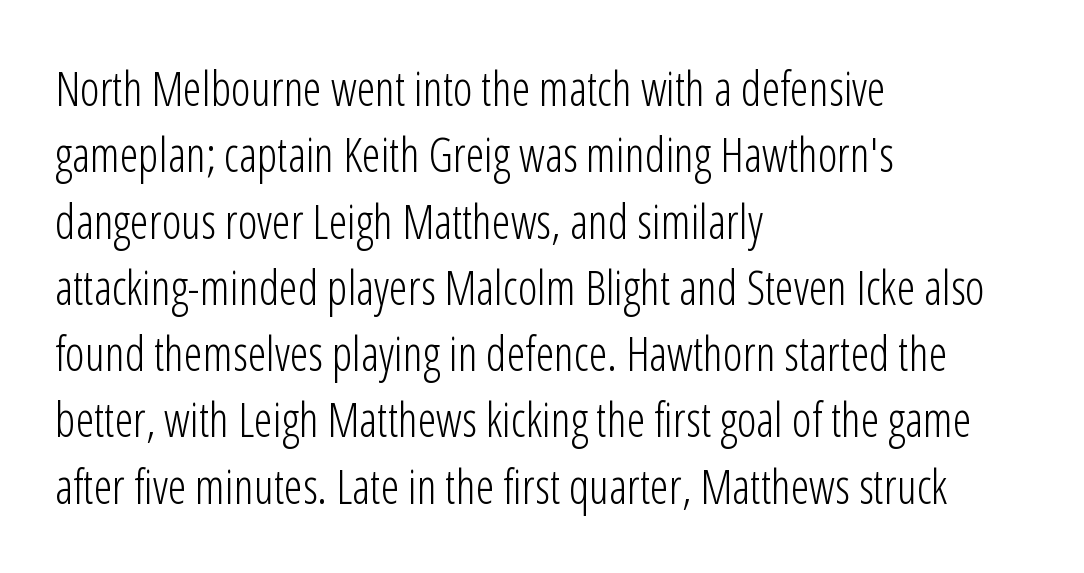
Q: Is the text bold? A: No.
Q: Is the text italic (slanted)? A: No, it is upright.
Q: Is the typeface a serif or a sans-serif typeface? A: Sans-serif.
Q: Is the text underlined? A: No.
Q: How is the paragraph aligned? A: Left-aligned.
Q: Is the spacing between letters normal or unusually wide? A: Normal.
Q: Is the spacing between lines tight, normal or loose? A: Normal.
Q: Width (condensed, normal, or wide)? A: Condensed.
Q: Stroke contrast? A: Low.
Q: x-height? A: Medium.
Q: Monospaced? A: No.
